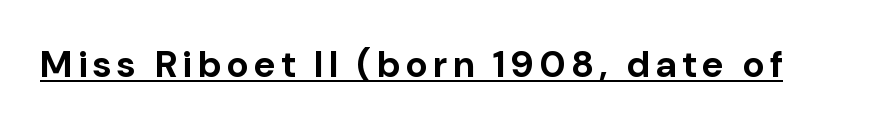
{"serif": "no", "italic": "no", "bold": "yes", "weight": "bold", "width": "normal", "stroke_contrast": "low", "x_height": "medium", "monospaced": "no", "underline": "yes", "glyph_px": 37}
